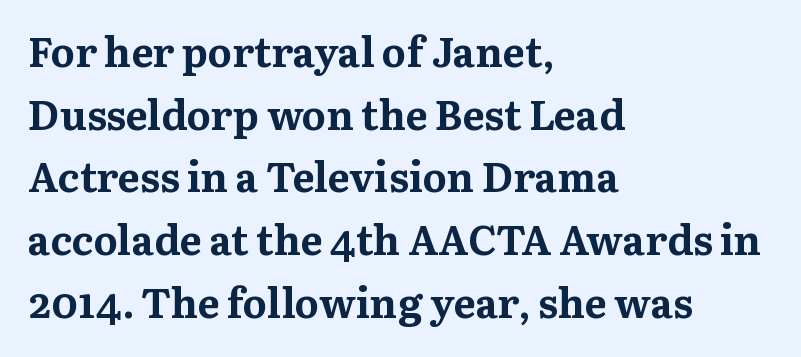
{"serif": "yes", "italic": "no", "bold": "yes", "weight": "bold", "width": "normal", "stroke_contrast": "medium", "x_height": "medium", "monospaced": "no", "underline": "no", "align": "left", "line_spacing": "normal", "line_spacing_ratio": 1.53, "letter_spacing": "normal", "letter_spacing_em": 0.0, "glyph_px": 41}
